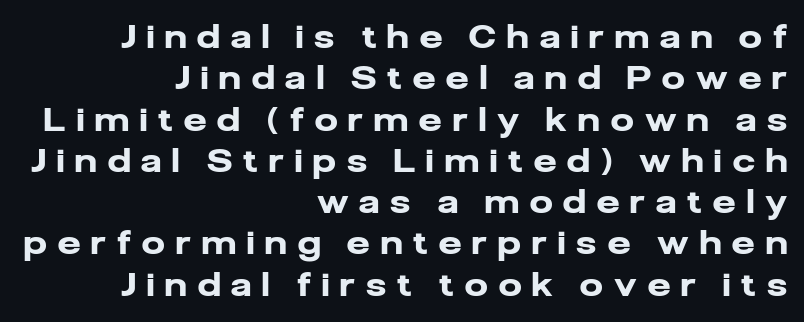
The letters are bold, with thick, heavy strokes. Do the letters lean? They stand straight. You could not count columns in this text — the font is proportionally spaced. Horizontal alignment here is rightward, an uncommon choice for prose. You could only call the tracking loose — the letters float apart. Honestly, there is no underline to notice here at all.
